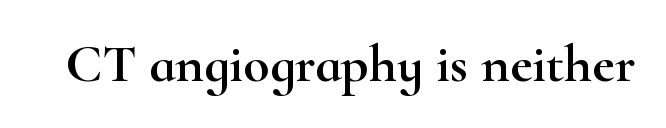
A serif font was chosen for this passage. Check the space under the baseline: it is left empty. In terms of letterspacing, this is plain default setting. Unlike italic type, these characters show no tilt at all. A typesetter would call this proportional, since set widths differ per character.
